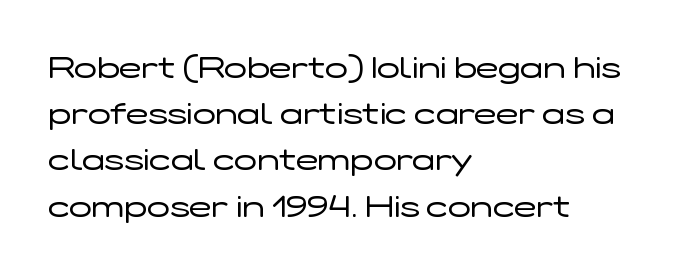
{"serif": "no", "italic": "no", "bold": "no", "weight": "regular", "width": "wide", "stroke_contrast": "low", "x_height": "medium", "monospaced": "no", "underline": "no", "align": "left", "line_spacing": "normal", "line_spacing_ratio": 1.54, "letter_spacing": "normal", "letter_spacing_em": 0.0, "glyph_px": 30}
